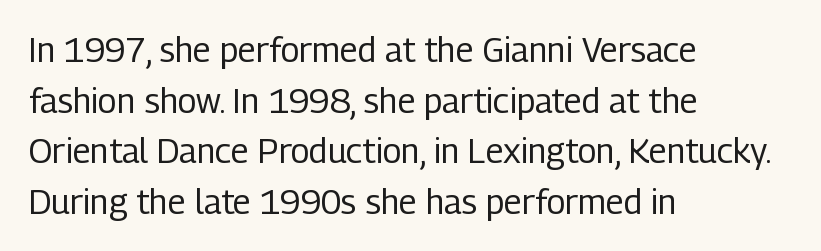
Q: Is the text bold? A: No.
Q: Is the text italic (slanted)? A: No, it is upright.
Q: Is the typeface a serif or a sans-serif typeface? A: Sans-serif.
Q: Is the text underlined? A: No.
Q: How is the paragraph aligned? A: Left-aligned.
Q: Is the spacing between letters normal or unusually wide? A: Normal.
Q: Is the spacing between lines tight, normal or loose? A: Normal.
Q: Width (condensed, normal, or wide)? A: Condensed.
Q: Stroke contrast? A: Low.
Q: x-height? A: Medium.
Q: Monospaced? A: No.
